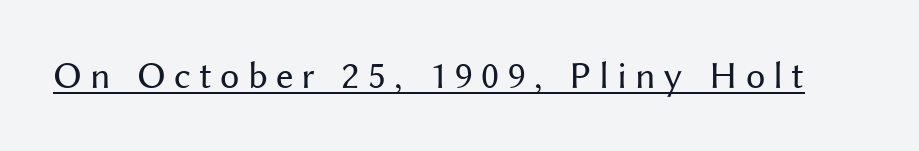
The letters are spread apart with noticeably loose tracking. Unbolded letterforms with no extra heft. Looks like regular typesetting: each glyph gets only the width it needs. Vertical strokes here are truly vertical.
